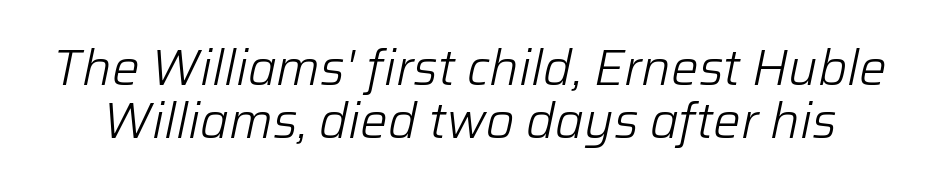
{"italic": "yes", "lean": "right", "slant_degrees": 12, "bold": "no", "weight": "light", "width": "normal", "stroke_contrast": "low", "x_height": "medium", "monospaced": "no", "underline": "no", "line_spacing": "tight", "line_spacing_ratio": 1.09, "letter_spacing": "normal", "letter_spacing_em": 0.0, "glyph_px": 49}
